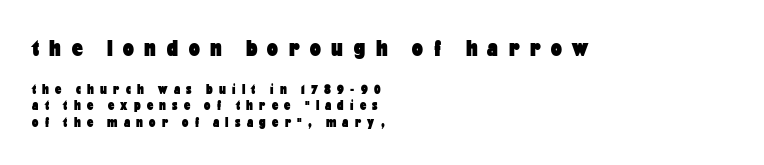
The area under the type is left untouched. The text block is weighted toward the left margin, trailing off unevenly rightward. Every character sits straight up, as roman type does. Between these two stacked blocks, the higher one wins on size. Letter spacing: wide.
